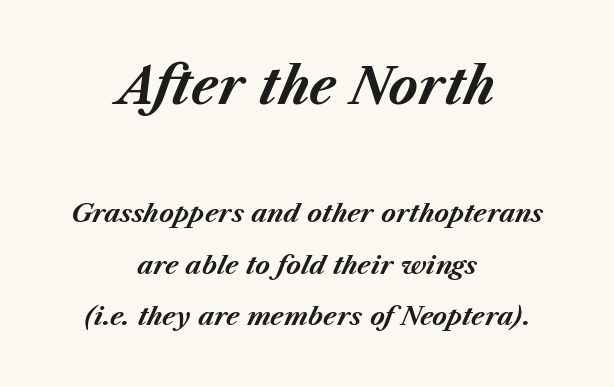
The image shows 50 px bold type, italic (leaning right); set centered, loose line spacing (2.05x), normal letter spacing, not underlined; the first (top) block is 2.0x larger; medium stroke contrast and a medium x-height.
